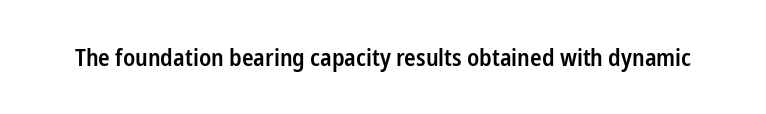
Quick note: underline off. Rendered with straight, roman letterforms. Each word holds together tightly as a unit, with standard inter-letter gaps. Slightly chunky letters — semibold, I'd say, not full bold.
